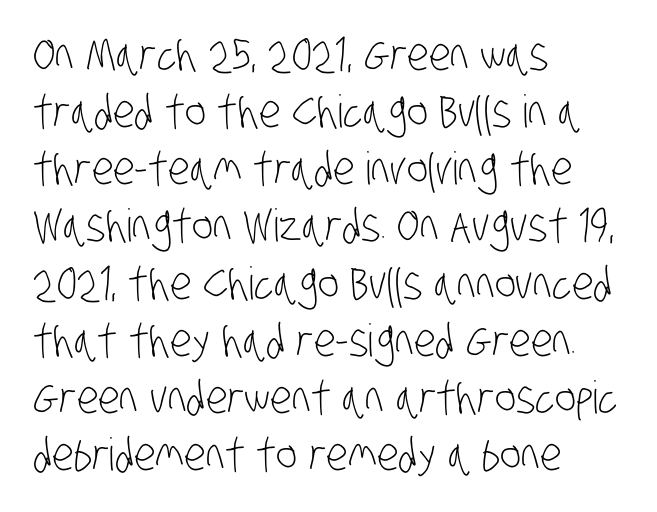
Proportional: the letters do not fall into vertical columns. Underlining? Definitely not there. Regular leading. I'd call this a sans setting — the letters go barefoot. Look at the tracking — it's just the regular setting, nothing added. Stem width sits at or under what a default text font uses.
